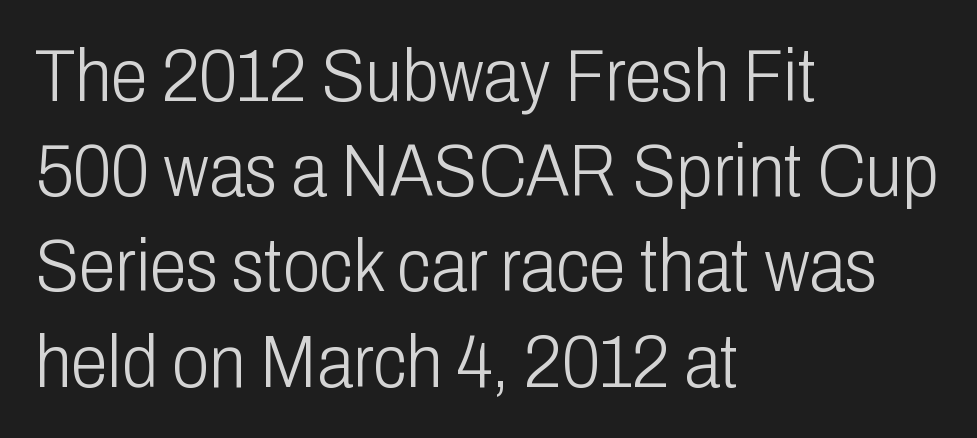
The designer left line spacing at the default. Stroke mass is kept to a normal reading level or below. In terms of posture, this sample is upright. You can tell from the bare stems that sans-serif type was used. Proportional: the letters do not fall into vertical columns.
